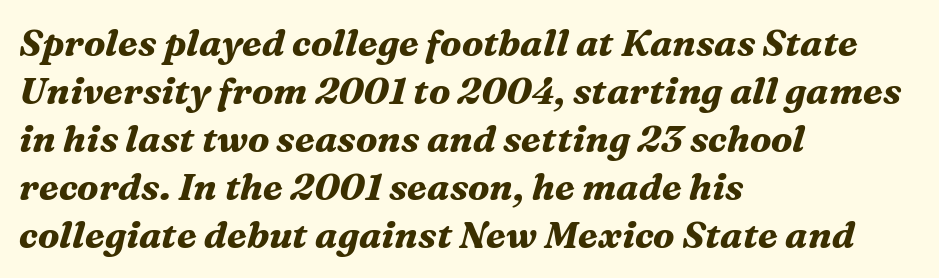
The space directly below the letters is spotless. This is oblique type, the kind used for emphasis or titles. Regarding leading, the lines here are spaced in the standard way. Think of a printed novel: that variable character pitch is what you see here. The font family rendered here belongs to the serif group. Short note: letters normally spaced.
